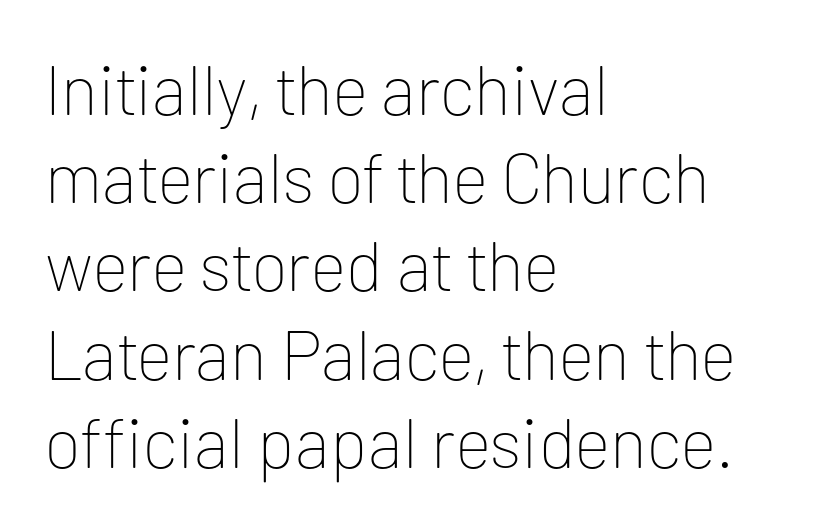
Italic? Not at all — the glyphs are vertical. A classic flush-left, rag-right setting is used for this passage. Grotesque or geometric, the face here clearly has no serifs. Students, note that the glyphs here touch the page at normal intervals. No letter is thick-stroked: the sample isn't bold.
